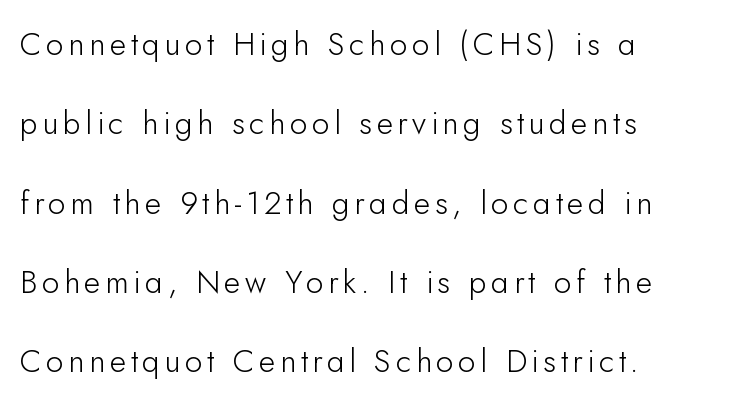
Q: Is the text bold? A: No.
Q: Is the text italic (slanted)? A: No, it is upright.
Q: Is the typeface a serif or a sans-serif typeface? A: Sans-serif.
Q: Is the text underlined? A: No.
Q: How is the paragraph aligned? A: Left-aligned.
Q: Is the spacing between lines tight, normal or loose? A: Loose.
Q: Width (condensed, normal, or wide)? A: Normal.
Q: Stroke contrast? A: Low.
Q: x-height? A: Small.
Q: Monospaced? A: No.
